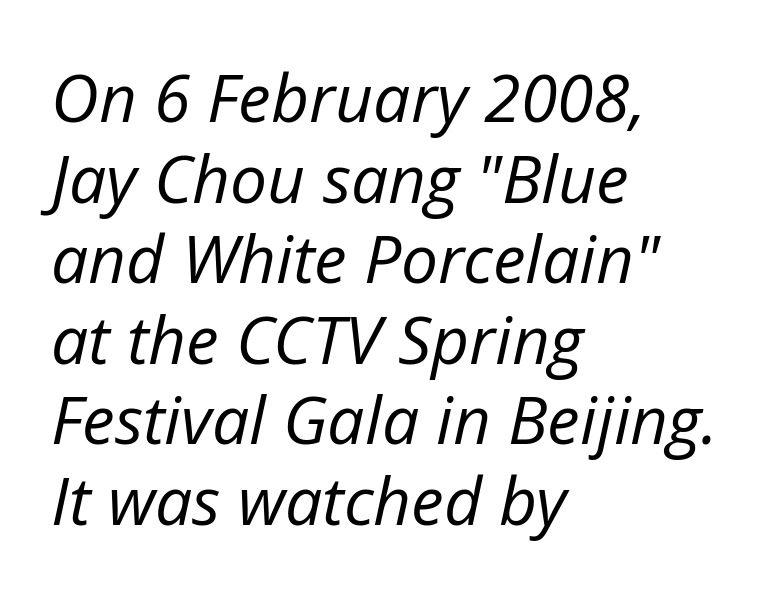
Q: Is the text bold? A: No.
Q: Is the text italic (slanted)? A: Yes, it leans right by about 12 degrees.
Q: Is the text underlined? A: No.
Q: How is the paragraph aligned? A: Left-aligned.
Q: Is the spacing between letters normal or unusually wide? A: Normal.
Q: Width (condensed, normal, or wide)? A: Normal.
Q: Stroke contrast? A: Low.
Q: x-height? A: Medium.
Q: Monospaced? A: No.
